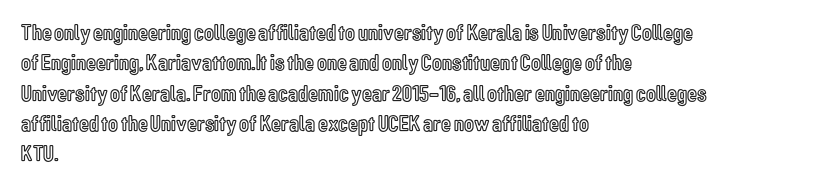
The image shows 23 px text type, upright; set left-aligned, normal line spacing (1.32x), normal letter spacing, not underlined.
